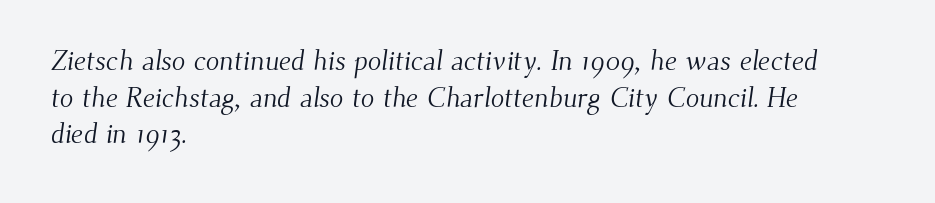
Q: Is the text bold? A: No.
Q: Is the typeface a serif or a sans-serif typeface? A: Serif.
Q: Is the text underlined? A: No.
Q: How is the paragraph aligned? A: Left-aligned.
Q: Is the spacing between letters normal or unusually wide? A: Normal.
Q: Is the spacing between lines tight, normal or loose? A: Normal.
Q: Width (condensed, normal, or wide)? A: Normal.
Q: Stroke contrast? A: Medium.
Q: x-height? A: Small.
Q: Monospaced? A: No.
